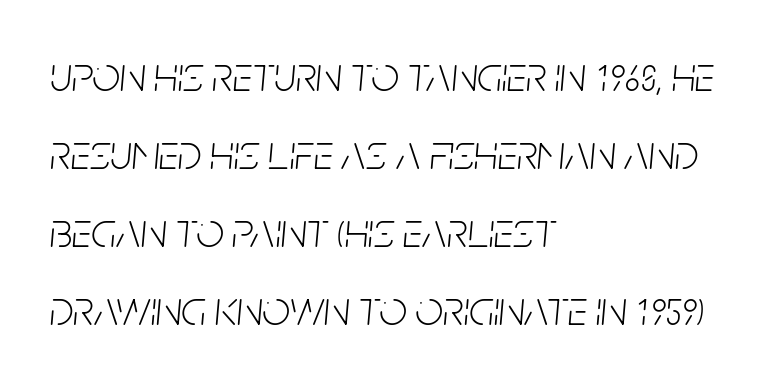
{"italic": "yes", "lean": "right", "slant_degrees": 5, "bold": "no", "weight": "light", "width": "condensed", "stroke_contrast": "low", "x_height": "large", "monospaced": "no", "underline": "no", "align": "left", "line_spacing": "normal", "line_spacing_ratio": 1.59, "letter_spacing": "normal", "letter_spacing_em": 0.0, "glyph_px": 49}
